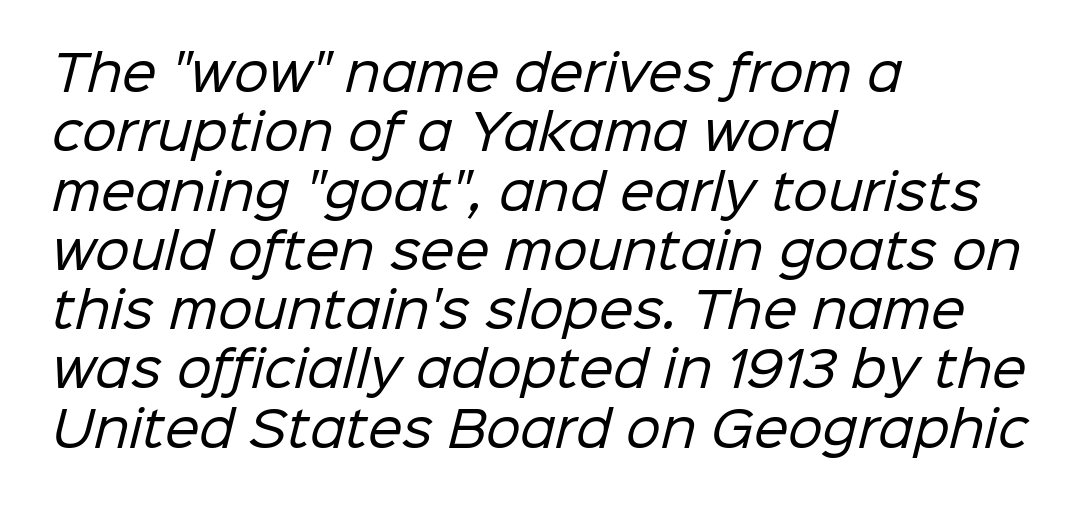
Q: Is the text bold? A: No.
Q: Is the typeface a serif or a sans-serif typeface? A: Sans-serif.
Q: Is the text underlined? A: No.
Q: How is the paragraph aligned? A: Left-aligned.
Q: Is the spacing between letters normal or unusually wide? A: Normal.
Q: Width (condensed, normal, or wide)? A: Normal.
Q: Stroke contrast? A: Low.
Q: x-height? A: Medium.
Q: Monospaced? A: No.
